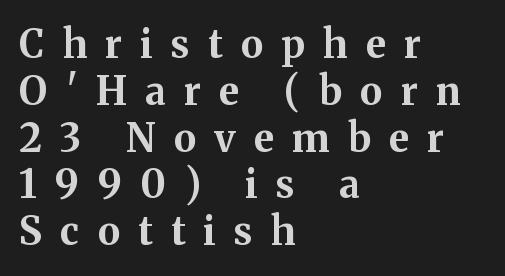
Character widths vary here, with narrow letters taking less room than wide ones. Honestly, there is no underline to notice here at all. A dark, heavy texture on the line: the type is bold. Each letter's strokes conclude with small projecting serifs.
